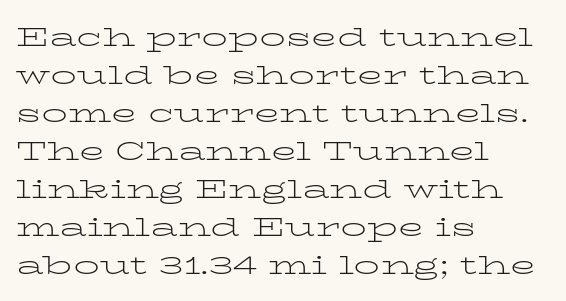
Visually the block forms a straight wall on the left and a jagged coastline on the right. Caption: standard tracking, unaltered. The type sits square on the baseline with zero lean. Weight: not bold — regular or lighter.
